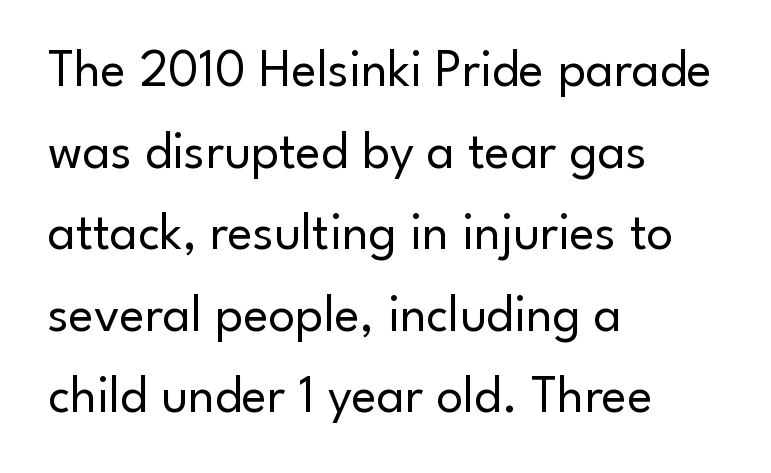
This sample uses plain, unmodified letter spacing. Summary of weight: not heavy and not bold. Underline: absent. The rag falls on the right side of this text block. Varying glyph widths throughout — classic text-font behaviour.
